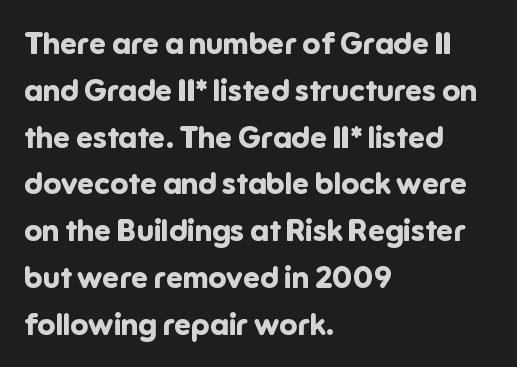
{"serif": "no", "italic": "no", "bold": "yes", "weight": "bold", "width": "normal", "stroke_contrast": "low", "x_height": "medium", "monospaced": "no", "underline": "no", "align": "left", "line_spacing": "normal", "line_spacing_ratio": 1.56, "letter_spacing": "normal", "letter_spacing_em": 0.0, "glyph_px": 30}
